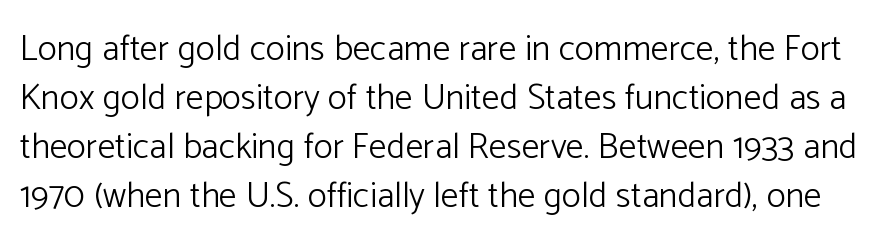
The image shows 36 px light sans-serif type, upright; set normal line spacing (1.36x), normal letter spacing, not underlined; low stroke contrast and a medium x-height.
